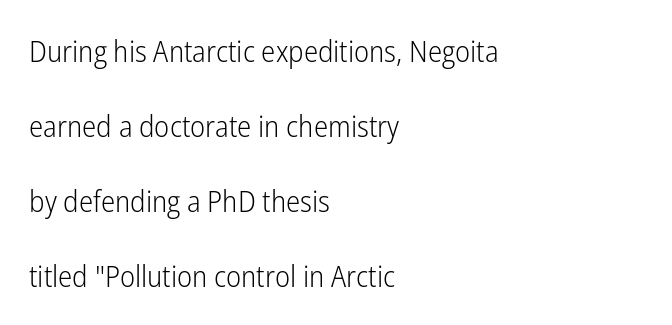
{"serif": "no", "italic": "no", "bold": "no", "weight": "light", "width": "condensed", "stroke_contrast": "low", "x_height": "medium", "monospaced": "no", "underline": "no", "align": "left", "line_spacing": "loose", "line_spacing_ratio": 2.5, "letter_spacing": "normal", "letter_spacing_em": 0.0, "glyph_px": 30}
